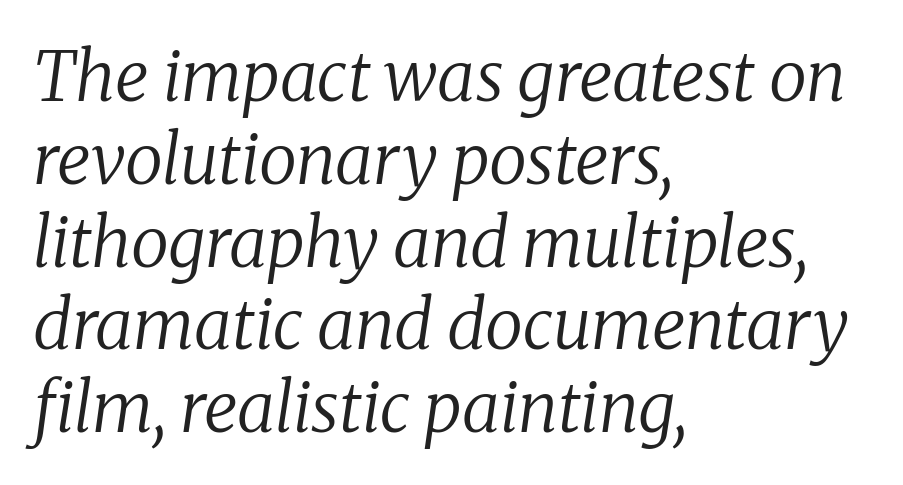
Q: Is the text bold? A: No.
Q: Is the text italic (slanted)? A: Yes, it leans right by about 8 degrees.
Q: Is the typeface a serif or a sans-serif typeface? A: Serif.
Q: Is the text underlined? A: No.
Q: How is the paragraph aligned? A: Left-aligned.
Q: Is the spacing between letters normal or unusually wide? A: Normal.
Q: Width (condensed, normal, or wide)? A: Normal.
Q: Stroke contrast? A: Low.
Q: x-height? A: Medium.
Q: Monospaced? A: No.
